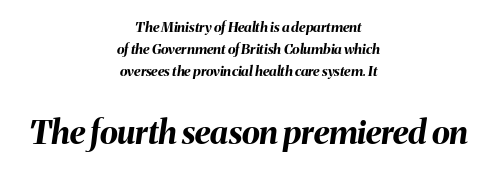
The image shows 33 px bold type, italic (leaning right); set centered, normal line spacing (1.58x), normal letter spacing, not underlined; the second (bottom) block is 2.36x larger; medium stroke contrast and a medium x-height.
